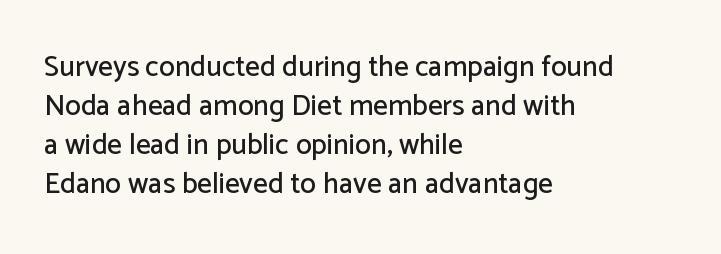
Nobody touched the tracking dial on this one. Words float on clear page, feet unadorned. The letters stand straight up with perfectly vertical stems. The face used here is proportionally spaced, like ordinary book or web type.
